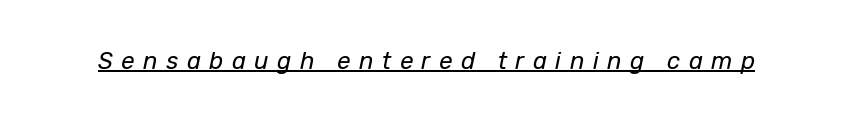
Q: Is the text bold? A: No.
Q: Is the text italic (slanted)? A: Yes, it leans right by about 12 degrees.
Q: Is the text underlined? A: Yes.
Q: Is the spacing between letters normal or unusually wide? A: Unusually wide.
